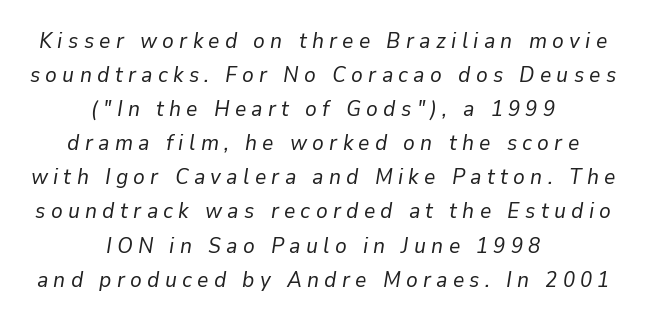
The image shows 22 px text type, italic (leaning right); set centered, normal line spacing (1.55x), unusually wide letter spacing (+0.24 em), not underlined.
